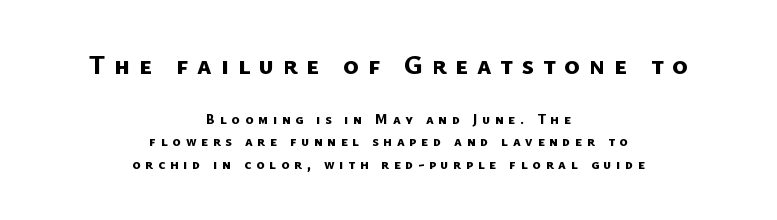
{"bold": "yes", "underline": "no", "align": "center", "line_spacing": "normal", "line_spacing_ratio": 1.61, "letter_spacing": "wide", "letter_spacing_em": 0.34, "larger_block": "first", "size_ratio": 1.86, "glyph_px": 26}
